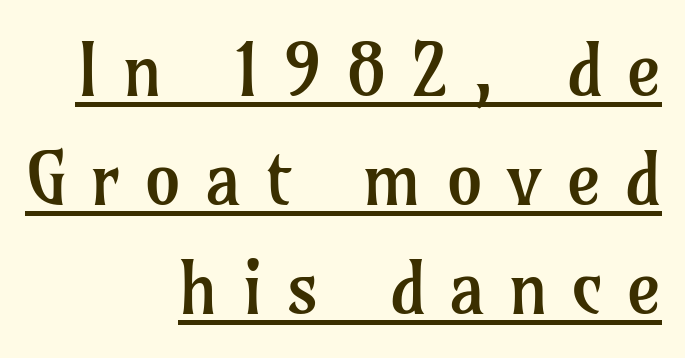
The image shows 73 px regular-weight serif type, upright; set right-aligned, normal line spacing (1.49x), unusually wide letter spacing (+0.32 em), underlined; low stroke contrast and a medium x-height.
